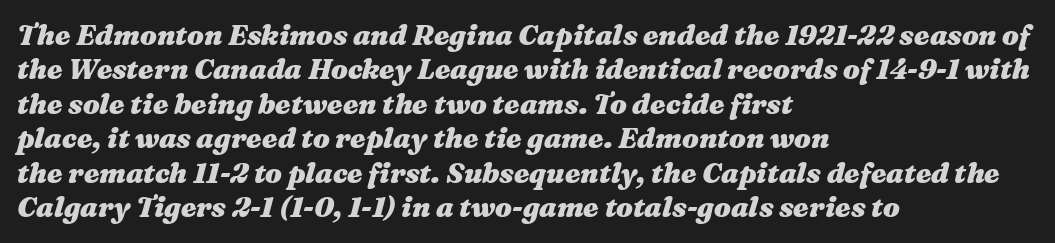
Spacing verdict: proportional, widths tailored to each character. The face used here has the dense, thick strokes of a bold. Would a proofreader flag this as italicized? Yes. Leftover space on each line is placed entirely after the last word. A bare baseline throughout the passage.
